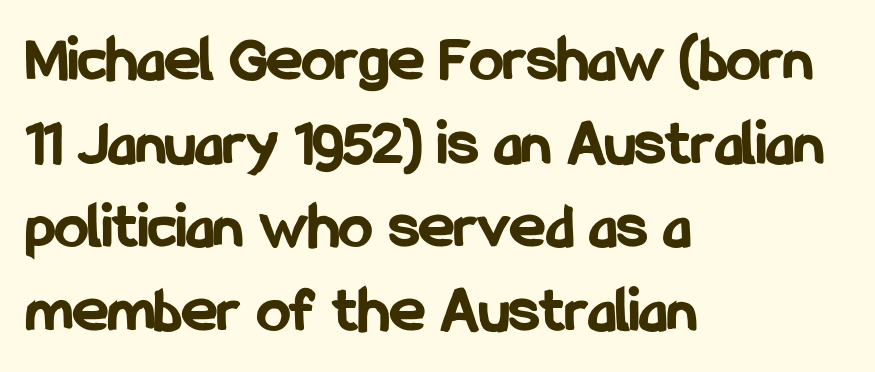
The image shows 67 px bold, condensed sans-serif type, upright; set left-aligned, normal line spacing (1.25x), normal letter spacing, not underlined; low stroke contrast and a medium x-height.
